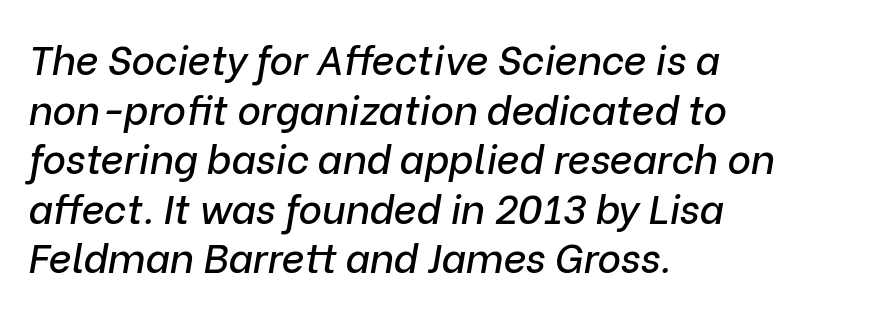
The image shows 40 px text type, italic (leaning right); set left-aligned, line spacing 1.24x, normal letter spacing, not underlined; low stroke contrast and a medium x-height.
